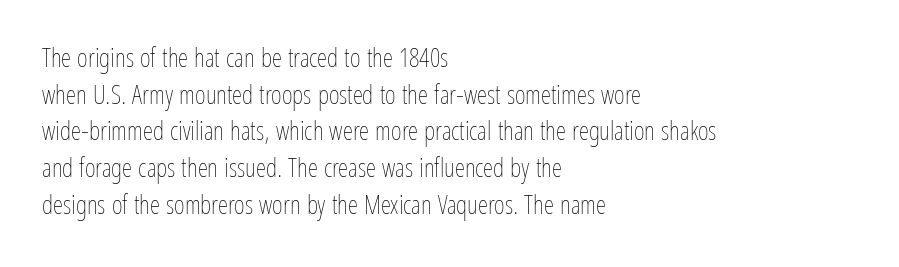
The image shows 26 px text type, upright; set left-aligned, normal line spacing (1.41x), normal letter spacing, not underlined.
